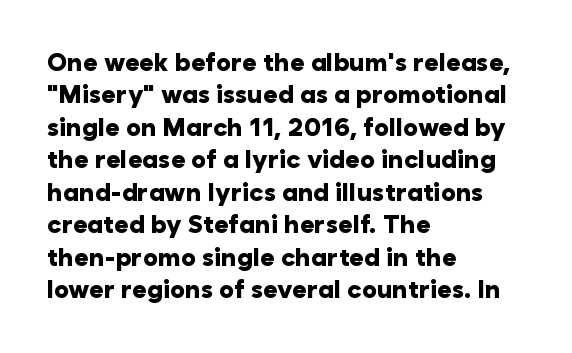
Q: Is the text bold? A: Yes.
Q: Is the text italic (slanted)? A: No, it is upright.
Q: Is the text underlined? A: No.
Q: How is the paragraph aligned? A: Left-aligned.
Q: Is the spacing between letters normal or unusually wide? A: Normal.
Q: Is the spacing between lines tight, normal or loose? A: Normal.
